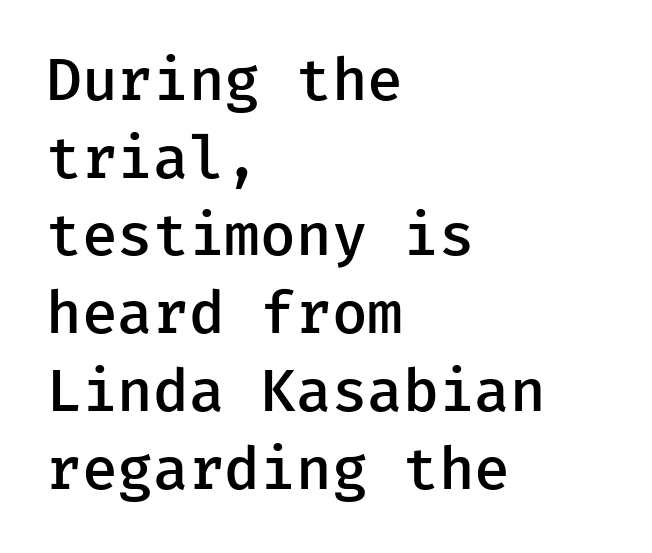
The image shows 58 px semibold sans-serif type, upright, monospaced; set left-aligned, normal line spacing (1.34x), normal letter spacing, not underlined; low stroke contrast and a medium x-height.
